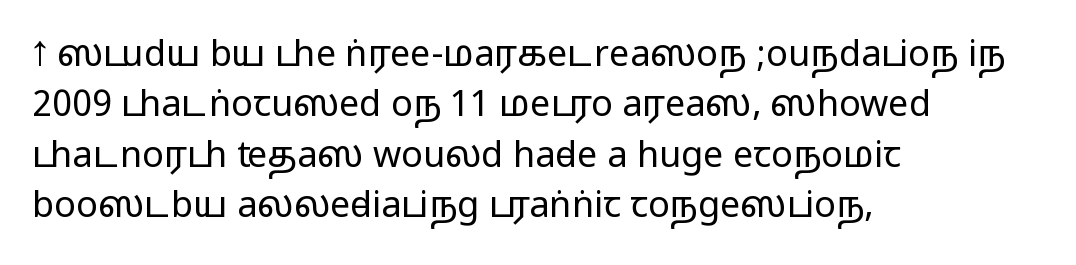
{"serif": "no", "italic": "no", "width": "wide", "stroke_contrast": "medium", "monospaced": "no", "underline": "no", "align": "left", "line_spacing": "normal", "line_spacing_ratio": 1.4, "letter_spacing": "normal", "letter_spacing_em": 0.0, "glyph_px": 36}
